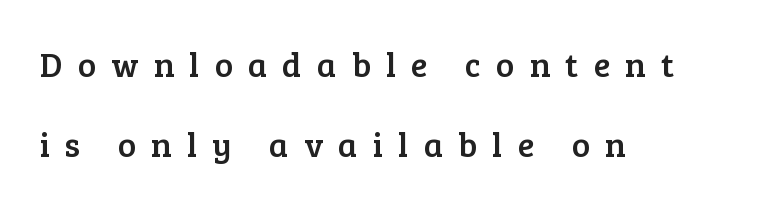
{"serif": "yes", "italic": "no", "width": "normal", "stroke_contrast": "low", "x_height": "medium", "monospaced": "no", "underline": "no", "align": "left", "line_spacing": "loose", "line_spacing_ratio": 2.35, "letter_spacing": "wide", "letter_spacing_em": 0.45, "glyph_px": 34}
